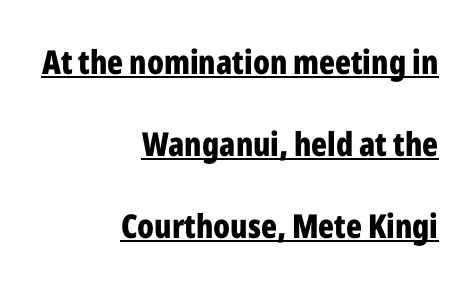
{"serif": "no", "italic": "no", "bold": "yes", "weight": "bold", "width": "condensed", "stroke_contrast": "low", "x_height": "medium", "monospaced": "no", "underline": "yes", "align": "right", "line_spacing": "loose", "line_spacing_ratio": 2.48, "letter_spacing": "normal", "letter_spacing_em": 0.0, "glyph_px": 33}
